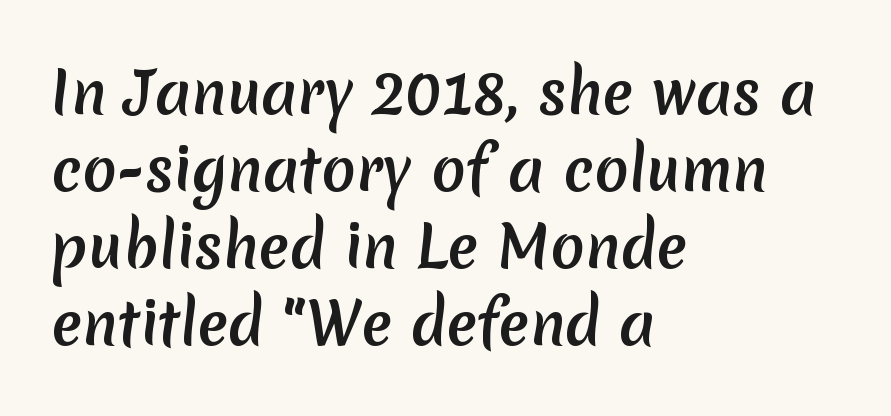
{"serif": "no", "bold": "yes", "weight": "semibold", "width": "normal", "stroke_contrast": "low", "x_height": "medium", "monospaced": "no", "underline": "no", "align": "left", "line_spacing": "normal", "line_spacing_ratio": 1.35, "letter_spacing": "normal", "letter_spacing_em": 0.0, "glyph_px": 57}
